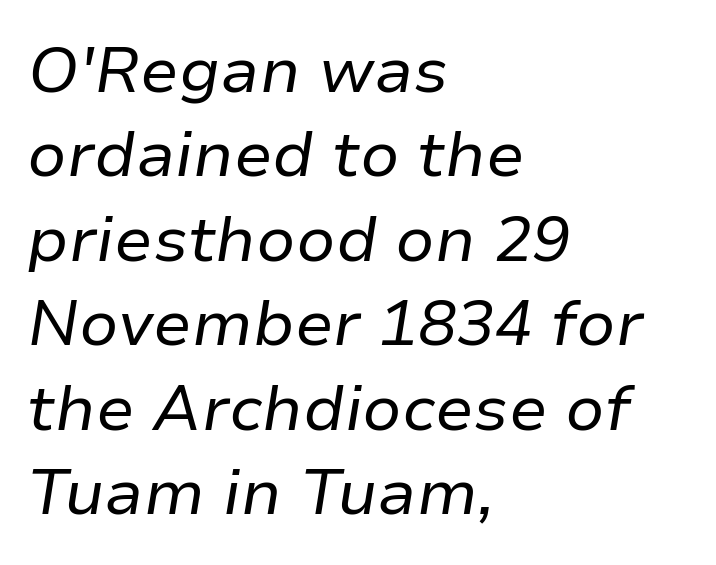
Weight class: somewhere from thin through regular. Where is the straight margin? On the left. Characters follow at the spacing the type designer built in. If you measured baseline to baseline, you'd find a middling distance. Slanted lettering throughout. A clean baseline with only descenders dipping below it.
